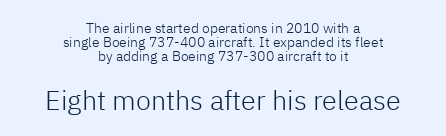
Q: Is the text bold? A: No.
Q: Is the text italic (slanted)? A: No, it is upright.
Q: Is the text underlined? A: No.
Q: How is the paragraph aligned? A: Centered.
Q: Is the spacing between letters normal or unusually wide? A: Normal.
Q: Is the spacing between lines tight, normal or loose? A: Tight.
Q: Which block of text is set in a larger size, the first (top) or the second (bottom)? A: The second (bottom) one.
